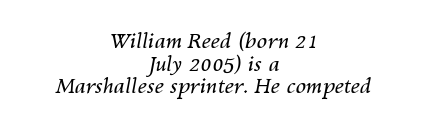
The image shows 21 px text type, italic (leaning right); set centered, tight line spacing (1.08x), normal letter spacing, not underlined.
